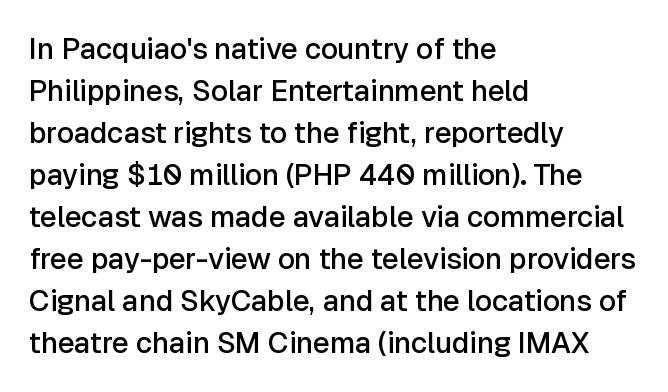
How heavy is the stroke? Medium-heavy — a semibold, shy of bold. Each word holds together tightly as a unit, with standard inter-letter gaps. The letters stand straight up with perfectly vertical stems. Horizontal bands of white between lines are of average thickness.
